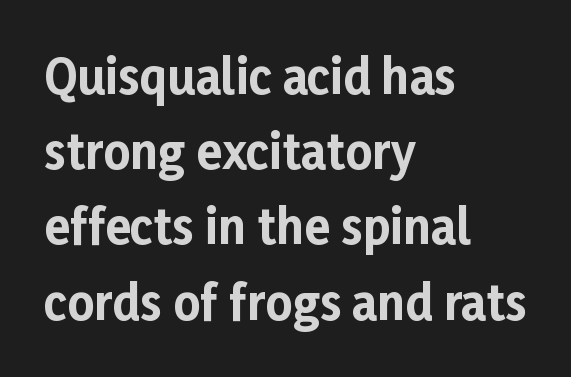
The image shows 47 px bold sans-serif type, upright; set left-aligned, normal line spacing (1.6x), normal letter spacing, not underlined; low stroke contrast and a medium x-height.
